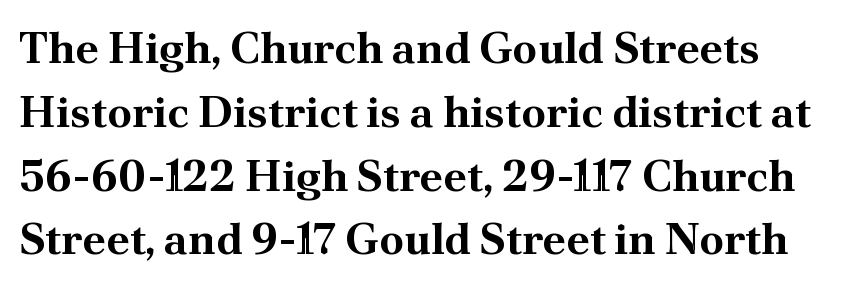
Q: Is the text bold? A: Yes.
Q: Is the text italic (slanted)? A: No, it is upright.
Q: Is the typeface a serif or a sans-serif typeface? A: Serif.
Q: Is the text underlined? A: No.
Q: Is the spacing between letters normal or unusually wide? A: Normal.
Q: Is the spacing between lines tight, normal or loose? A: Normal.
Q: Width (condensed, normal, or wide)? A: Normal.
Q: Stroke contrast? A: Medium.
Q: x-height? A: Small.
Q: Monospaced? A: No.
